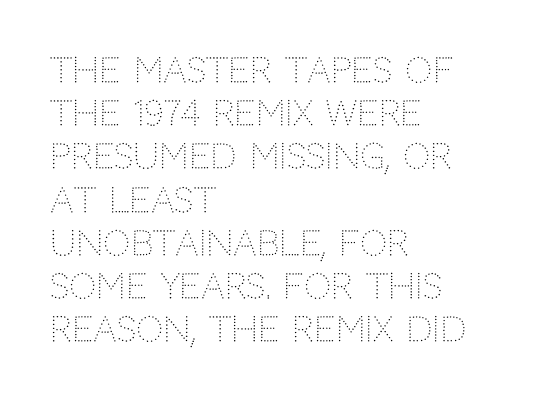
{"serif": "no", "italic": "no", "bold": "no", "weight": "light", "width": "normal", "stroke_contrast": "low", "x_height": "large", "monospaced": "no", "underline": "no", "align": "left", "line_spacing": "normal", "line_spacing_ratio": 1.27, "letter_spacing": "normal", "letter_spacing_em": 0.0, "glyph_px": 34}
